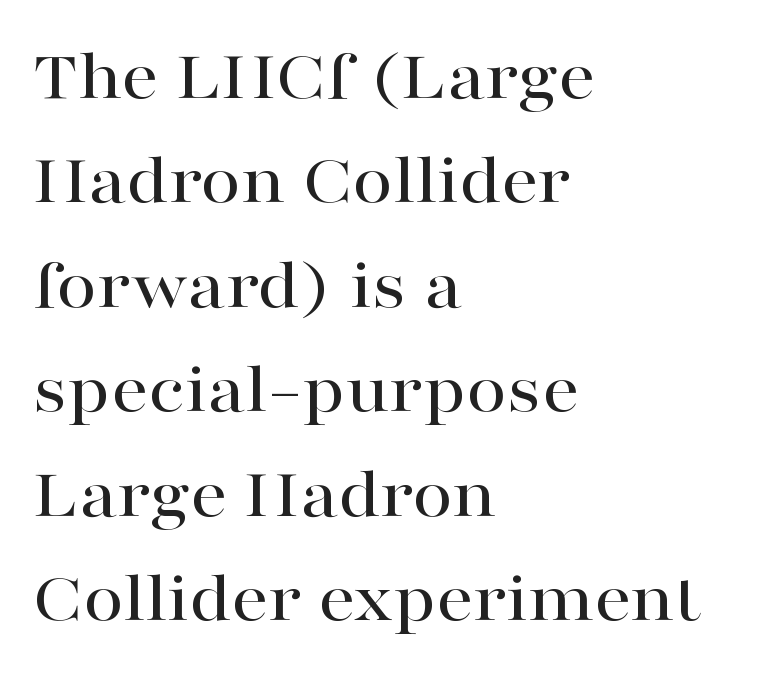
Q: Is the text italic (slanted)? A: No, it is upright.
Q: Is the typeface a serif or a sans-serif typeface? A: Serif.
Q: Is the text underlined? A: No.
Q: How is the paragraph aligned? A: Left-aligned.
Q: Is the spacing between letters normal or unusually wide? A: Normal.
Q: Is the spacing between lines tight, normal or loose? A: Normal.
Q: Width (condensed, normal, or wide)? A: Wide.
Q: Stroke contrast? A: High.
Q: x-height? A: Medium.
Q: Monospaced? A: No.
